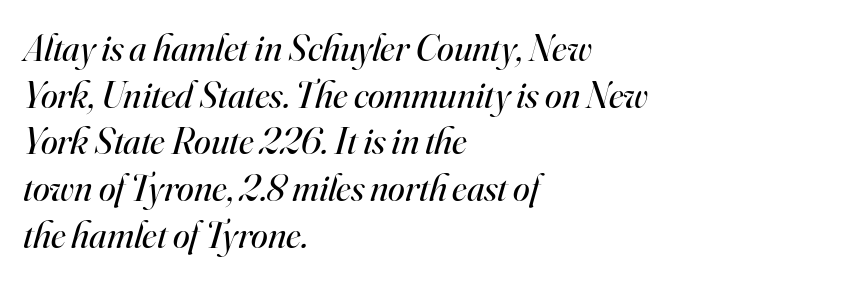
Q: Is the text bold? A: No.
Q: Is the text italic (slanted)? A: Yes, it leans right by about 16 degrees.
Q: Is the typeface a serif or a sans-serif typeface? A: Serif.
Q: Is the text underlined? A: No.
Q: How is the paragraph aligned? A: Left-aligned.
Q: Is the spacing between letters normal or unusually wide? A: Normal.
Q: Width (condensed, normal, or wide)? A: Normal.
Q: Stroke contrast? A: High.
Q: x-height? A: Small.
Q: Monospaced? A: No.
